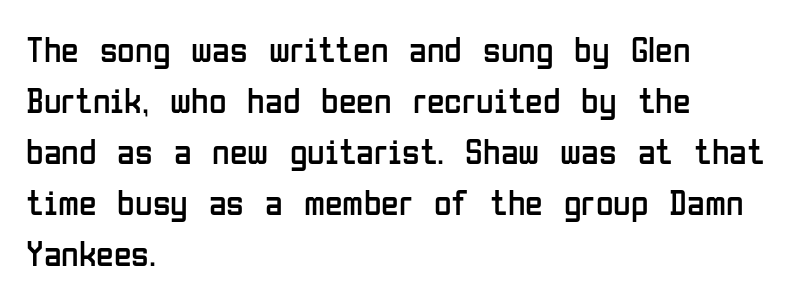
Q: Is the text bold? A: No.
Q: Is the text italic (slanted)? A: No, it is upright.
Q: Is the typeface a serif or a sans-serif typeface? A: Sans-serif.
Q: Is the text underlined? A: No.
Q: How is the paragraph aligned? A: Left-aligned.
Q: Is the spacing between letters normal or unusually wide? A: Normal.
Q: Is the spacing between lines tight, normal or loose? A: Normal.
Q: Width (condensed, normal, or wide)? A: Condensed.
Q: Stroke contrast? A: Low.
Q: x-height? A: Medium.
Q: Monospaced? A: No.
